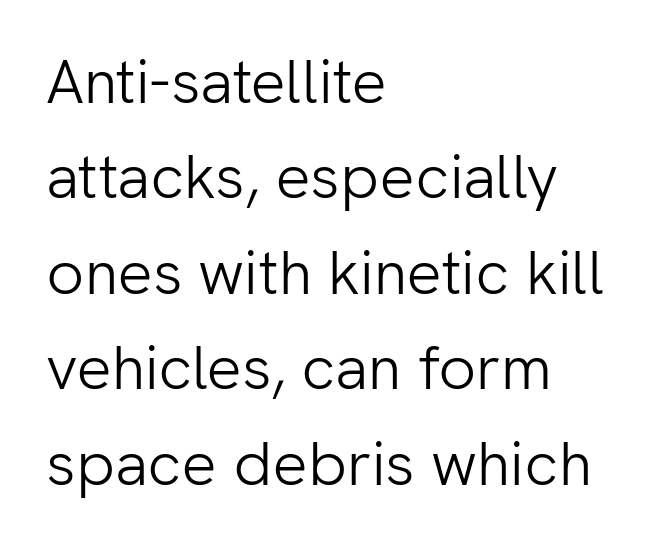
Plain, unruled lines of type. Proportional: the letters do not fall into vertical columns. To sum up the face: it is a sans, with no serifs. A light-to-regular cut is what we see here.
